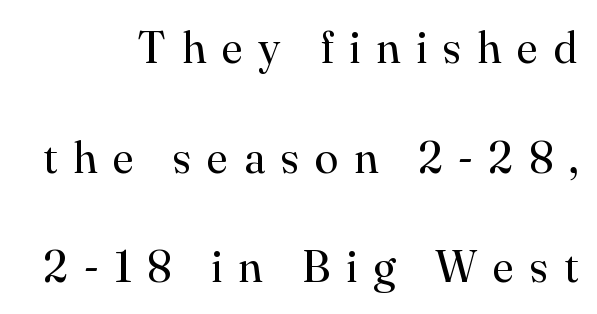
{"serif": "yes", "italic": "no", "bold": "no", "weight": "regular", "width": "normal", "stroke_contrast": "high", "x_height": "small", "monospaced": "no", "underline": "no", "line_spacing": "loose", "line_spacing_ratio": 2.49, "letter_spacing": "wide", "letter_spacing_em": 0.35, "glyph_px": 44}
